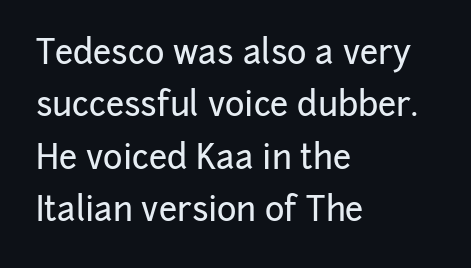
The image shows 33 px sans-serif type, upright; set left-aligned, normal line spacing (1.59x), normal letter spacing, not underlined; low stroke contrast and a medium x-height.
